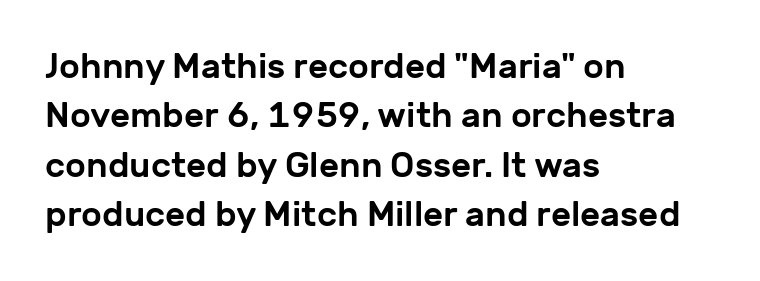
{"serif": "no", "italic": "no", "width": "normal", "stroke_contrast": "low", "x_height": "medium", "monospaced": "no", "underline": "no", "align": "left", "line_spacing": "normal", "line_spacing_ratio": 1.41, "letter_spacing": "normal", "letter_spacing_em": 0.0, "glyph_px": 35}
